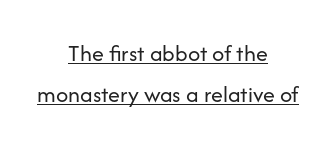
Q: Is the text bold? A: No.
Q: Is the text italic (slanted)? A: No, it is upright.
Q: Is the text underlined? A: Yes.
Q: How is the paragraph aligned? A: Centered.
Q: Is the spacing between letters normal or unusually wide? A: Normal.
